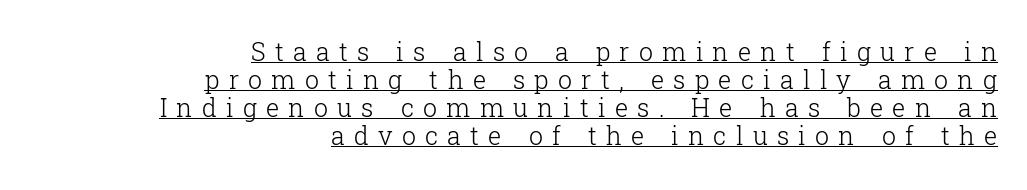
The image shows 25 px text type, upright; set right-aligned, tight line spacing (1.12x), unusually wide letter spacing (+0.37 em), underlined.
